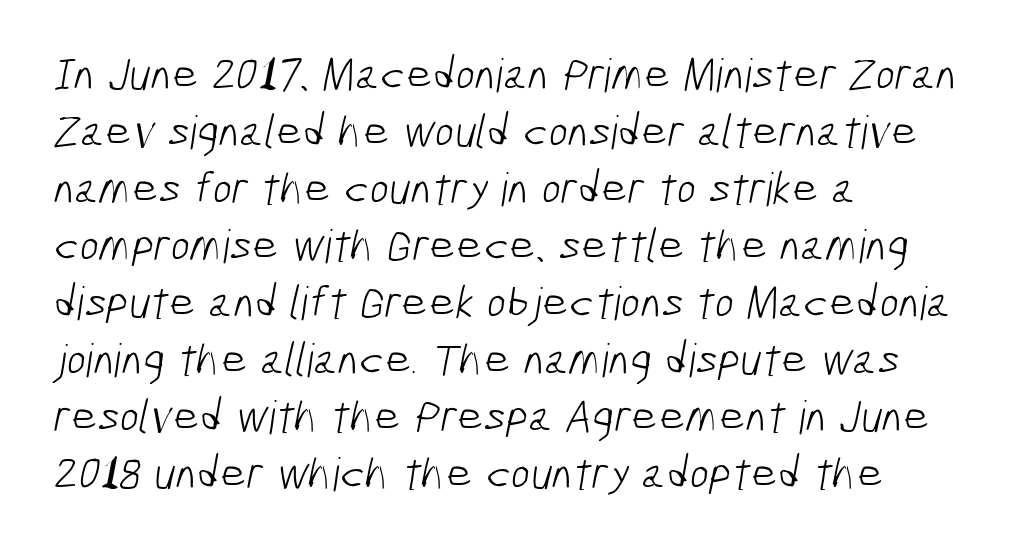
Q: Is the text bold? A: No.
Q: Is the typeface a serif or a sans-serif typeface? A: Sans-serif.
Q: Is the text underlined? A: No.
Q: How is the paragraph aligned? A: Left-aligned.
Q: Is the spacing between letters normal or unusually wide? A: Normal.
Q: Width (condensed, normal, or wide)? A: Condensed.
Q: Stroke contrast? A: Low.
Q: x-height? A: Medium.
Q: Monospaced? A: No.
